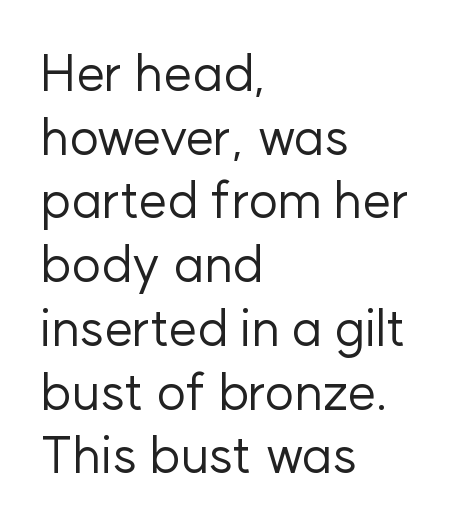
A classic flush-left, rag-right setting is used for this passage. Vertically, the passage feels balanced, rows spaced as you'd expect. Does the type have serifs? No, each stem ends abruptly. The type is set solid horizontally, with unmodified tracking. The foot of each line stays bare and open.
